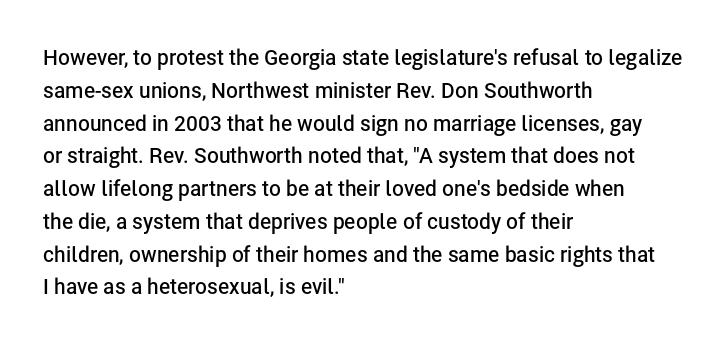
Q: Is the text bold? A: Semi-bold.
Q: Is the text italic (slanted)? A: No, it is upright.
Q: Is the text underlined? A: No.
Q: How is the paragraph aligned? A: Left-aligned.
Q: Is the spacing between letters normal or unusually wide? A: Normal.
Q: Is the spacing between lines tight, normal or loose? A: Normal.
